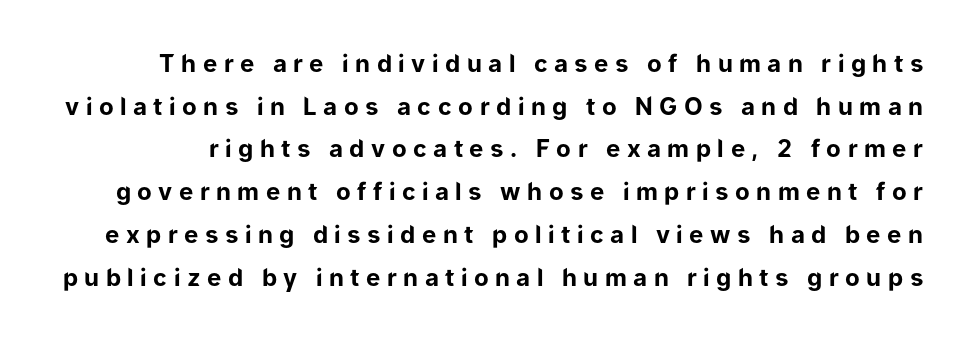
The image shows 24 px bold type, upright; set line spacing 1.78x, unusually wide letter spacing (+0.27 em), not underlined.
